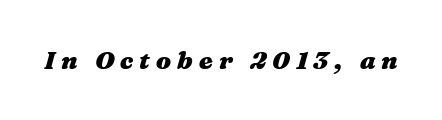
The image shows 25 px bold type, italic (leaning right); set unusually wide letter spacing (+0.24 em), not underlined.
